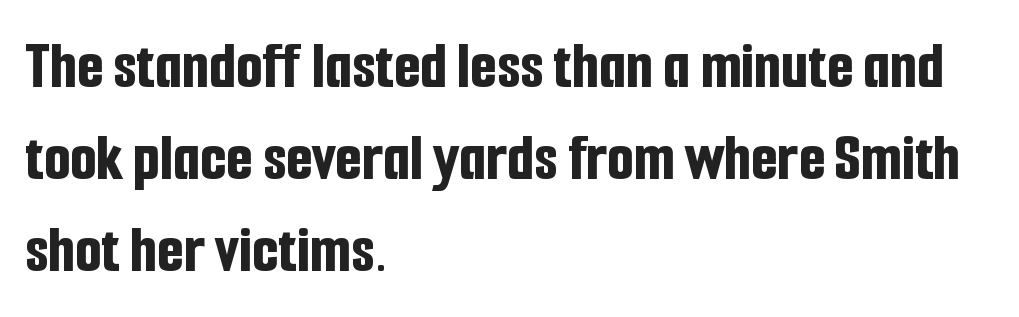
Q: Is the text bold? A: Yes.
Q: Is the text italic (slanted)? A: No, it is upright.
Q: Is the typeface a serif or a sans-serif typeface? A: Sans-serif.
Q: Is the text underlined? A: No.
Q: How is the paragraph aligned? A: Left-aligned.
Q: Is the spacing between letters normal or unusually wide? A: Normal.
Q: Is the spacing between lines tight, normal or loose? A: Normal.
Q: Width (condensed, normal, or wide)? A: Condensed.
Q: Stroke contrast? A: Low.
Q: x-height? A: Medium.
Q: Monospaced? A: No.
